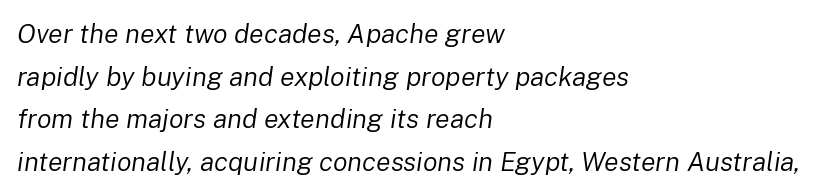
Q: Is the text bold? A: No.
Q: Is the text italic (slanted)? A: Yes, it leans right by about 8 degrees.
Q: Is the text underlined? A: No.
Q: How is the paragraph aligned? A: Left-aligned.
Q: Is the spacing between letters normal or unusually wide? A: Normal.
Q: Is the spacing between lines tight, normal or loose? A: Normal.
